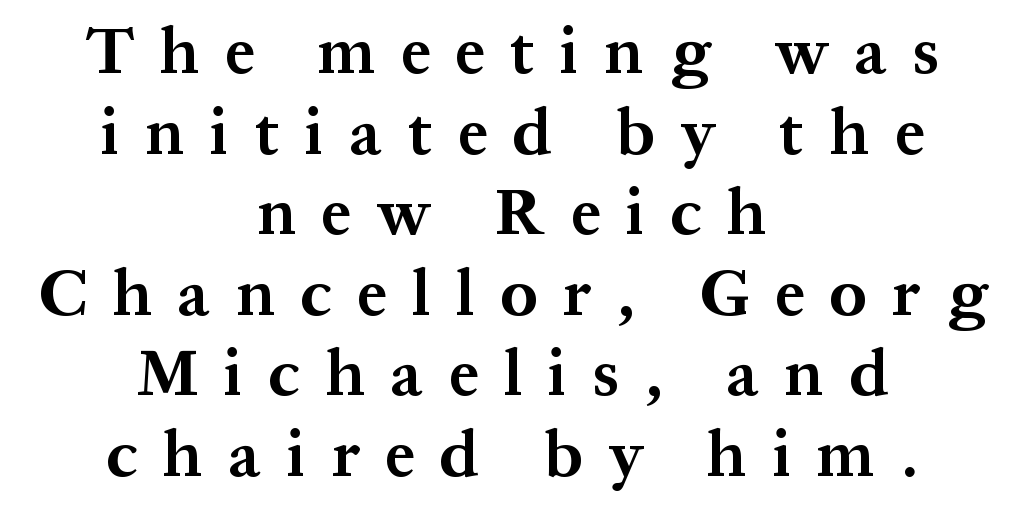
The image shows 65 px bold serif type, upright; set centered, line spacing 1.24x, unusually wide letter spacing (+0.4 em), not underlined; medium stroke contrast and a medium x-height.
